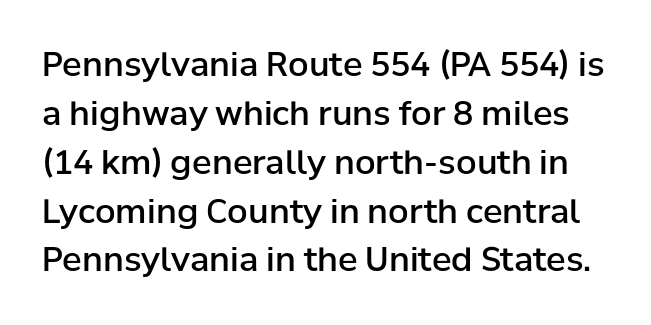
The letterforms sit shoulder to shoulder at normal distance. Check the space under the baseline: it is left empty. This sample has the flowing, uneven cadence of proportional lettering. The characters look somewhat weighty, a semibold short of true bold. Normally led — the rows are evenly, conventionally spaced.
